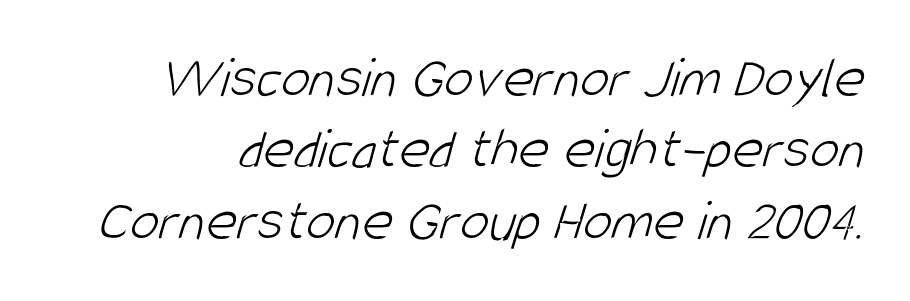
The type family on display is of the sans-serif kind. The face used here is rendered with its standard letterfit. Descenders are the only things crossing below the line. The rendering uses natural spacing where letterforms have individual widths. Stroke thickness stays within the range of a standard reading face or lighter.
